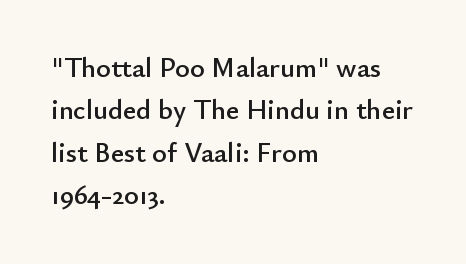
Tracking value appears to be zero — textbook default spacing. Character widths vary here, with narrow letters taking less room than wide ones. The specimen reads as upright at a glance. Examine the stroke ends and you'll find no serifs. Check under the words: just untouched page. The vertical gap from one line to the next is medium.
